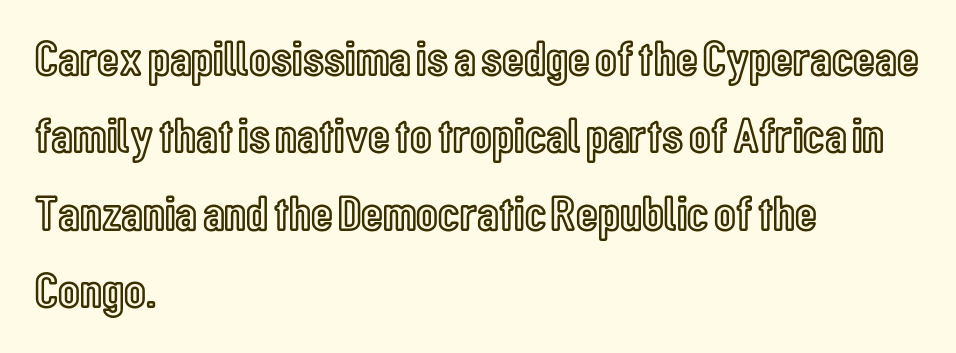
{"italic": "no", "width": "condensed", "x_height": "medium", "monospaced": "no", "underline": "no", "align": "left", "line_spacing": "normal", "line_spacing_ratio": 1.55, "letter_spacing": "normal", "letter_spacing_em": 0.0, "glyph_px": 50}
